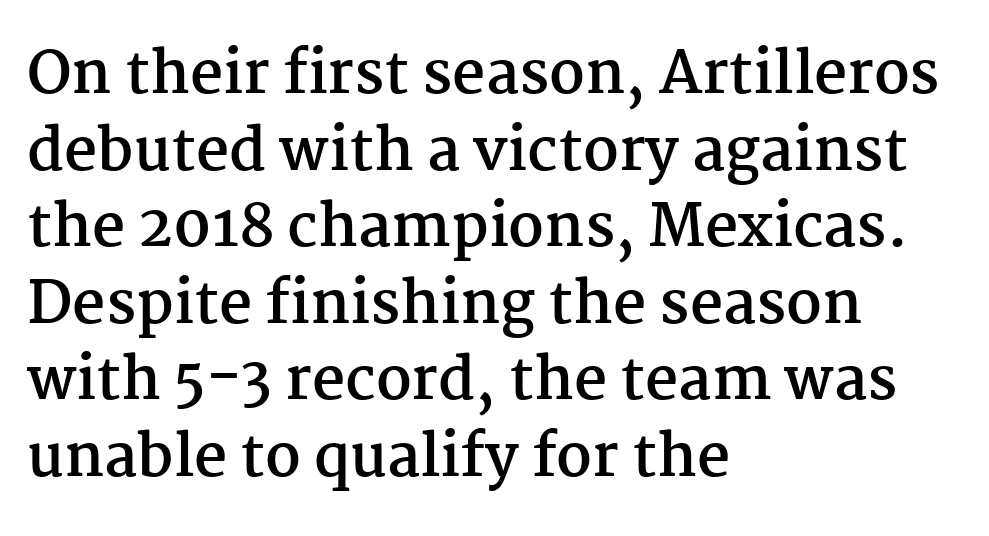
{"serif": "yes", "italic": "no", "bold": "yes", "weight": "semibold", "width": "normal", "stroke_contrast": "medium", "x_height": "medium", "monospaced": "no", "underline": "no", "align": "left", "line_spacing": "normal", "line_spacing_ratio": 1.32, "letter_spacing": "normal", "letter_spacing_em": 0.0, "glyph_px": 58}
